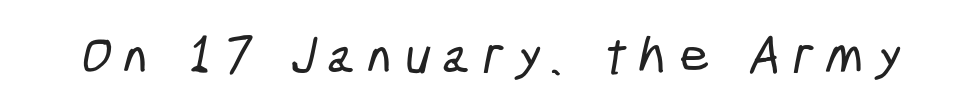
Q: Is the typeface a serif or a sans-serif typeface? A: Sans-serif.
Q: Is the text underlined? A: No.
Q: Is the spacing between letters normal or unusually wide? A: Unusually wide.
Q: Width (condensed, normal, or wide)? A: Condensed.
Q: Stroke contrast? A: Low.
Q: x-height? A: Medium.
Q: Monospaced? A: No.
